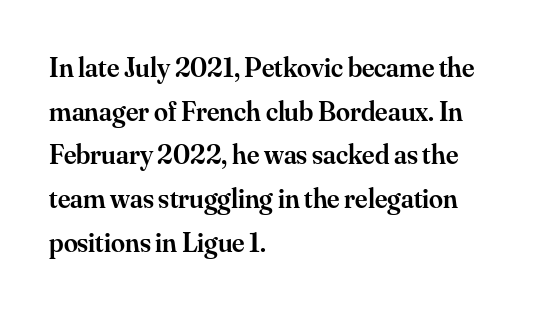
Check under the words: just untouched page. Summary of vertical rhythm: regular, with standard interline spacing. A semibold gives these letters moderate extra thickness, short of bold. Quick note: not italic, upright.
